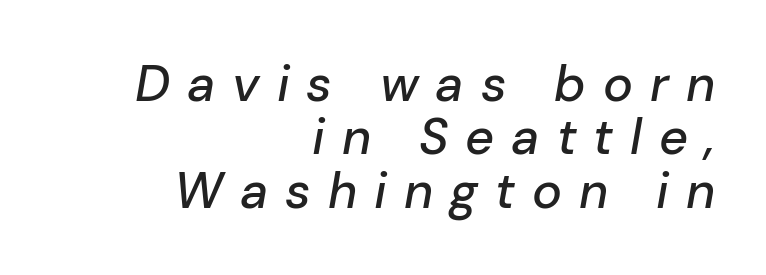
Do the characters align in a grid? No, the font is proportional. Typeset ragged left — the right edge is the straight one. Loose tracking; the words dissolve into strings of separated letters. Compared with typical paragraphs, the rows here are closer together.
